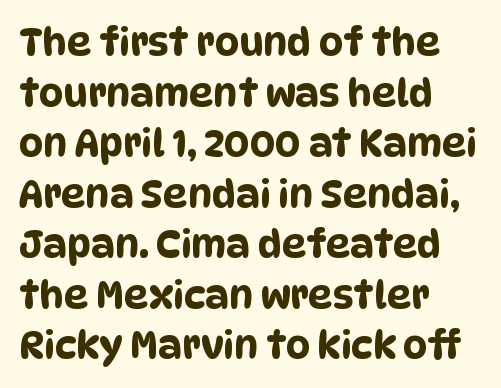
A student would call this left alignment; a typographer would say flush left, rag right. This rendering employs a face without finishing strokes, i.e., a sans-serif. Spacing verdict: proportional, widths tailored to each character. This sample uses plain, unmodified letter spacing. The block of text has a typical density, with ordinary space between rows. Bare-footed words on every line.
